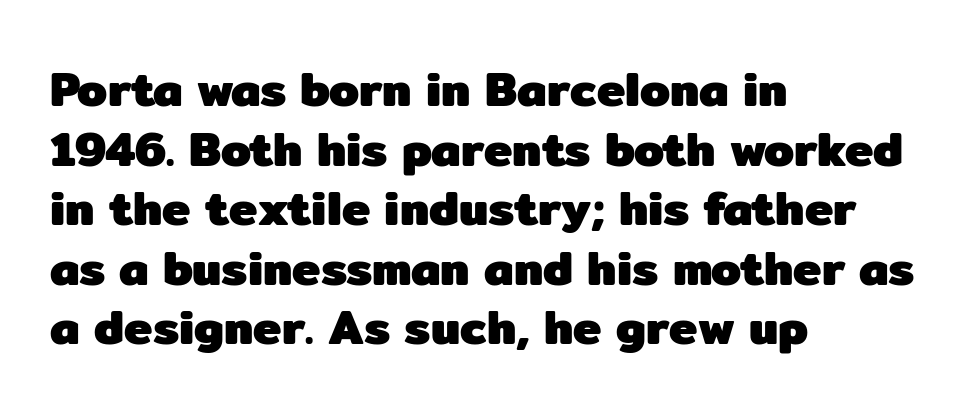
{"serif": "no", "italic": "no", "bold": "yes", "weight": "heavy", "width": "normal", "stroke_contrast": "low", "x_height": "medium", "monospaced": "no", "underline": "no", "align": "left", "line_spacing_ratio": 1.24, "letter_spacing": "normal", "letter_spacing_em": 0.0, "glyph_px": 48}
